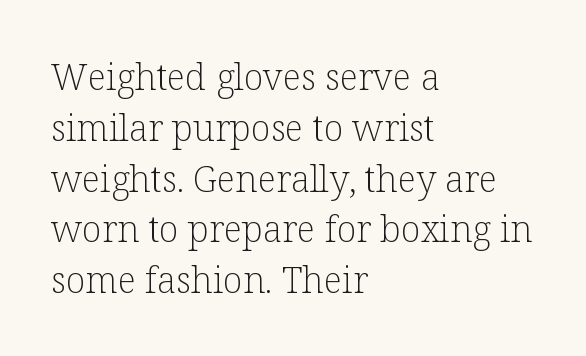
{"serif": "yes", "italic": "no", "bold": "no", "weight": "light", "width": "normal", "stroke_contrast": "low", "x_height": "medium", "monospaced": "no", "underline": "no", "align": "left", "line_spacing": "normal", "line_spacing_ratio": 1.41, "letter_spacing": "normal", "letter_spacing_em": 0.0, "glyph_px": 36}
